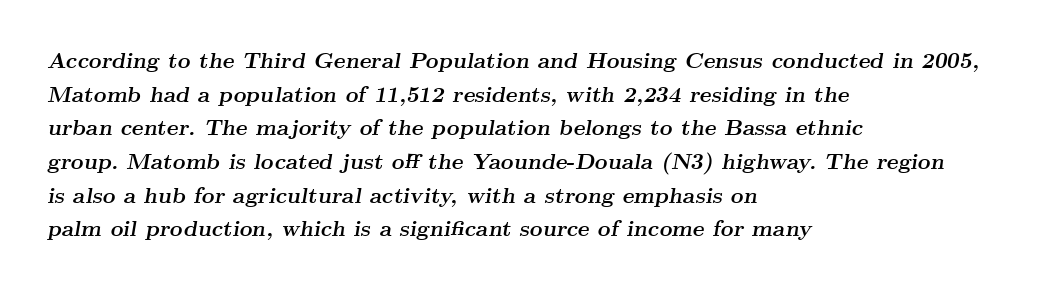
{"italic": "yes", "lean": "right", "slant_degrees": 9, "bold": "yes", "underline": "no", "align": "left", "line_spacing": "normal", "line_spacing_ratio": 1.53, "letter_spacing": "normal", "letter_spacing_em": 0.0, "glyph_px": 22}
